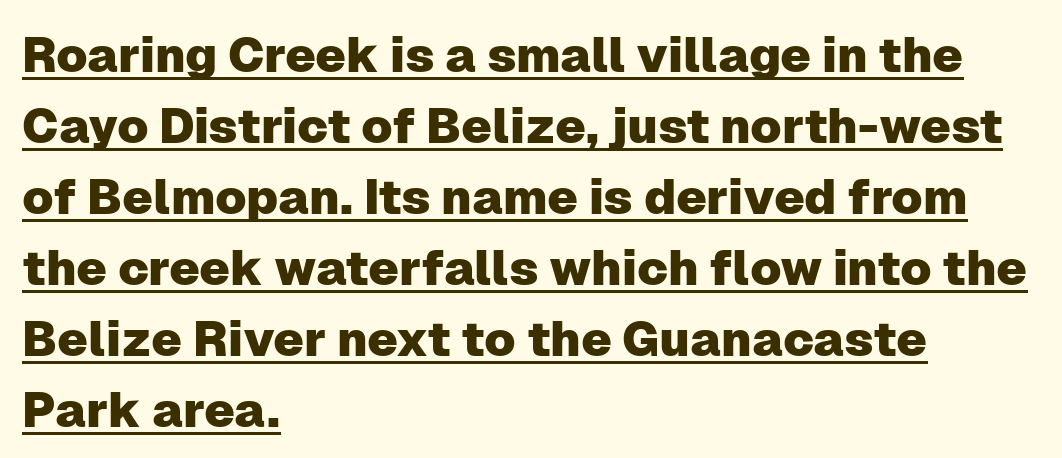
{"serif": "no", "italic": "no", "width": "normal", "stroke_contrast": "low", "x_height": "medium", "monospaced": "no", "underline": "yes", "align": "left", "line_spacing": "normal", "line_spacing_ratio": 1.45, "letter_spacing": "normal", "letter_spacing_em": 0.0, "glyph_px": 49}
